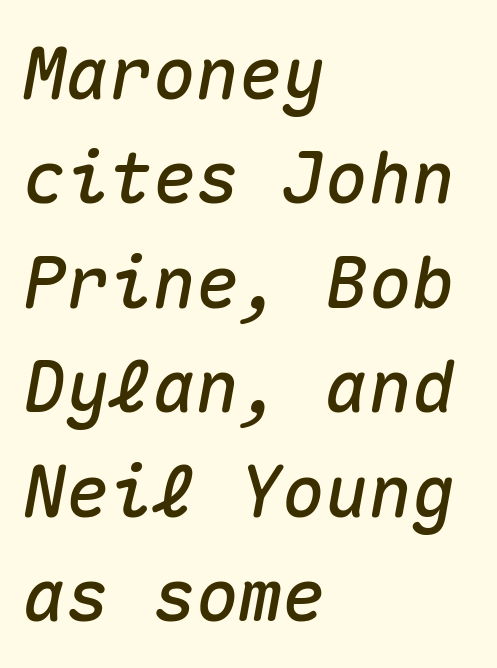
{"italic": "yes", "lean": "right", "slant_degrees": 10, "width": "normal", "stroke_contrast": "medium", "x_height": "medium", "monospaced": "yes", "underline": "no", "align": "left", "line_spacing": "normal", "line_spacing_ratio": 1.45, "letter_spacing": "normal", "letter_spacing_em": 0.0, "glyph_px": 72}
